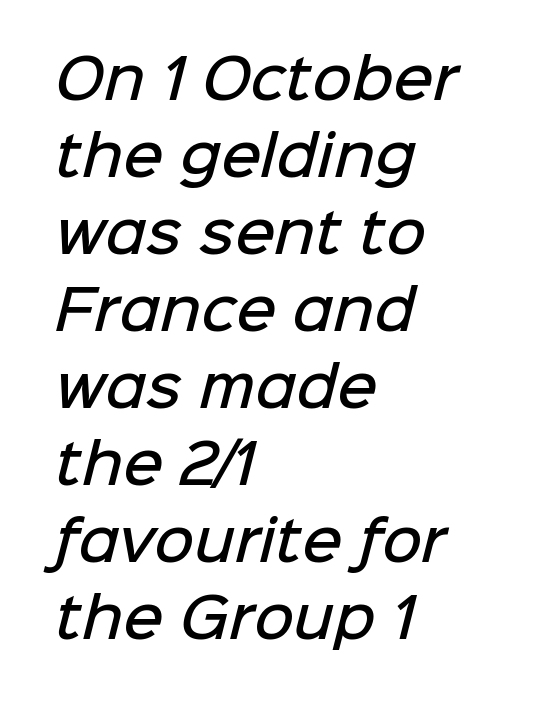
The rendering uses natural spacing where letterforms have individual widths. Each glyph is drawn with semibold strokes, heavier than normal yet not fully bold. Reading down the column, the eye jumps a familiar distance to each next line. Standard letterfit; no display-style spreading of the glyphs. In CSS terms this would be text-align: left.
